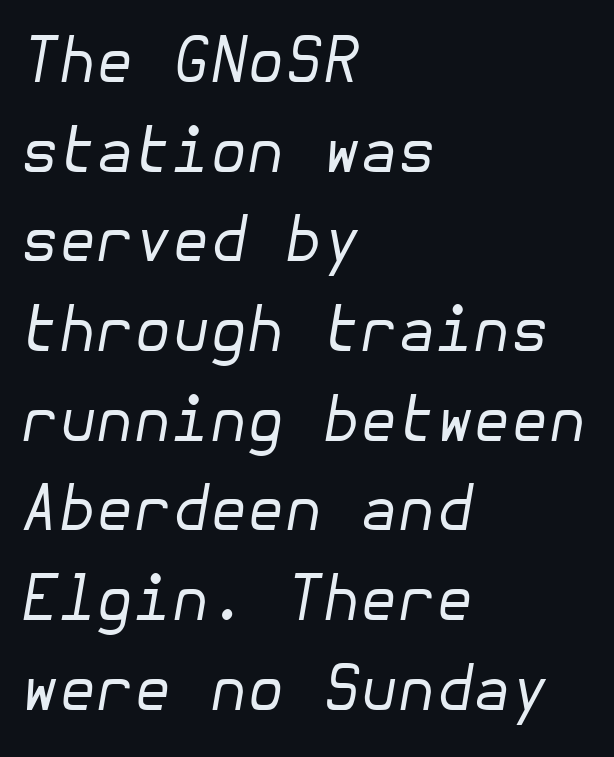
{"italic": "yes", "lean": "right", "slant_degrees": 10, "bold": "no", "weight": "regular", "width": "normal", "stroke_contrast": "low", "x_height": "medium", "underline": "no", "align": "left", "line_spacing": "normal", "line_spacing_ratio": 1.47, "letter_spacing": "normal", "letter_spacing_em": 0.0, "glyph_px": 61}
